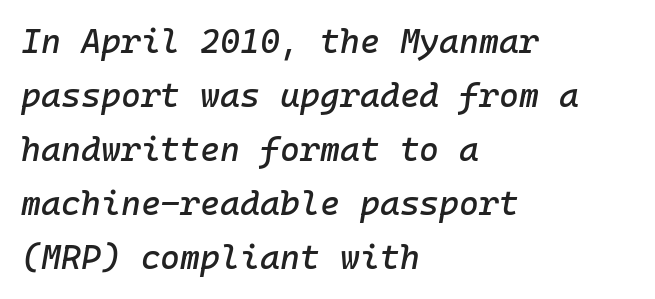
The image shows 34 px text type, italic (leaning right); set left-aligned, normal line spacing (1.59x), normal letter spacing, not underlined; low stroke contrast and a medium x-height.
